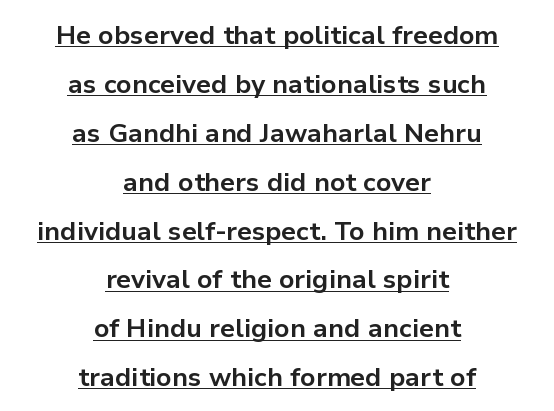
Q: Is the text bold? A: Yes.
Q: Is the text italic (slanted)? A: No, it is upright.
Q: Is the text underlined? A: Yes.
Q: How is the paragraph aligned? A: Centered.
Q: Is the spacing between letters normal or unusually wide? A: Normal.
